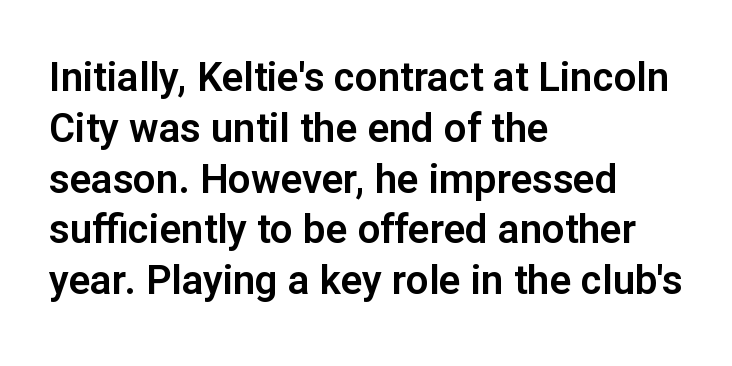
Q: Is the text italic (slanted)? A: No, it is upright.
Q: Is the typeface a serif or a sans-serif typeface? A: Sans-serif.
Q: Is the text underlined? A: No.
Q: How is the paragraph aligned? A: Left-aligned.
Q: Is the spacing between letters normal or unusually wide? A: Normal.
Q: Is the spacing between lines tight, normal or loose? A: Normal.
Q: Width (condensed, normal, or wide)? A: Normal.
Q: Stroke contrast? A: Low.
Q: x-height? A: Medium.
Q: Monospaced? A: No.
